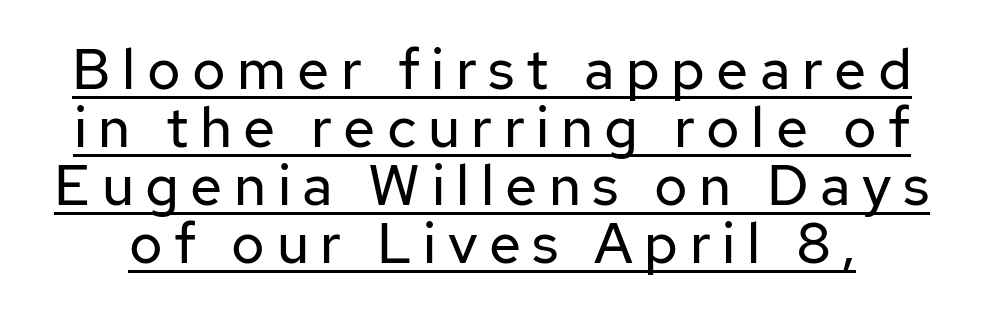
The image shows 57 px regular-weight sans-serif type, upright; set tight line spacing (1.02x), unusually wide letter spacing (+0.2 em), underlined; low stroke contrast and a medium x-height.
